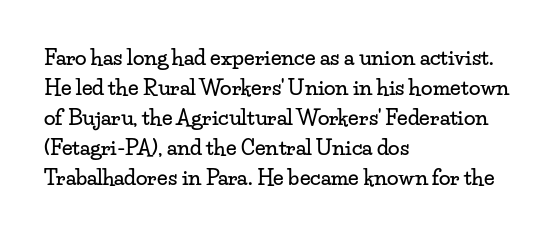
Q: Is the text italic (slanted)? A: No, it is upright.
Q: Is the text underlined? A: No.
Q: How is the paragraph aligned? A: Left-aligned.
Q: Is the spacing between letters normal or unusually wide? A: Normal.
Q: Is the spacing between lines tight, normal or loose? A: Normal.
